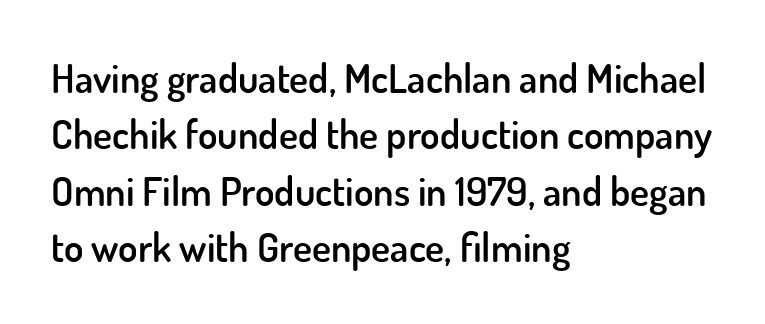
Q: Is the text bold? A: Semi-bold.
Q: Is the text italic (slanted)? A: No, it is upright.
Q: Is the typeface a serif or a sans-serif typeface? A: Sans-serif.
Q: Is the text underlined? A: No.
Q: How is the paragraph aligned? A: Left-aligned.
Q: Is the spacing between letters normal or unusually wide? A: Normal.
Q: Is the spacing between lines tight, normal or loose? A: Normal.
Q: Width (condensed, normal, or wide)? A: Normal.
Q: Stroke contrast? A: Low.
Q: x-height? A: Small.
Q: Monospaced? A: No.
